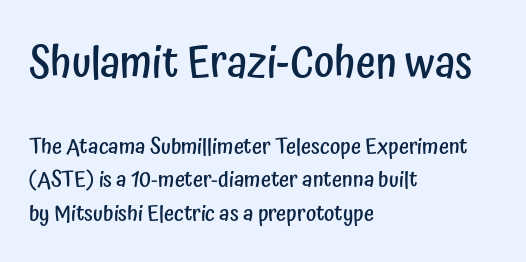
Q: Is the text bold? A: Semi-bold.
Q: Is the text italic (slanted)? A: No, it is upright.
Q: Is the typeface a serif or a sans-serif typeface? A: Sans-serif.
Q: Is the text underlined? A: No.
Q: How is the paragraph aligned? A: Left-aligned.
Q: Is the spacing between letters normal or unusually wide? A: Normal.
Q: Is the spacing between lines tight, normal or loose? A: Normal.
Q: Which block of text is set in a larger size, the first (top) or the second (bottom)? A: The first (top) one.
Q: Width (condensed, normal, or wide)? A: Condensed.
Q: Stroke contrast? A: Low.
Q: x-height? A: Medium.
Q: Monospaced? A: No.
